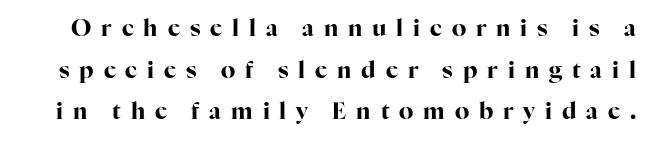
Q: Is the text bold? A: Yes.
Q: Is the text italic (slanted)? A: No, it is upright.
Q: Is the text underlined? A: No.
Q: Is the spacing between letters normal or unusually wide? A: Unusually wide.
